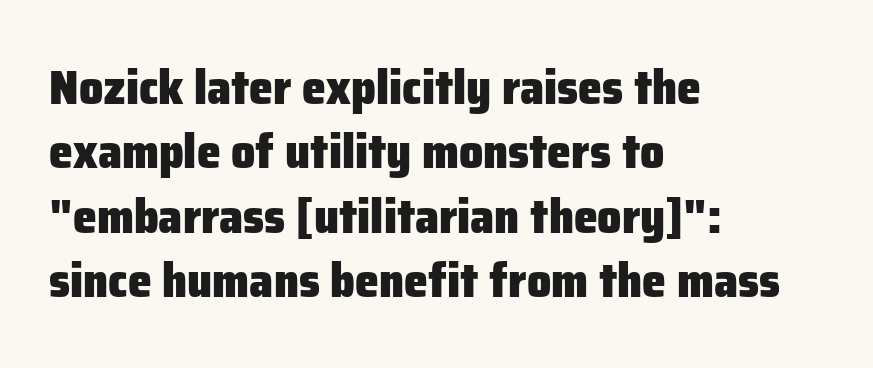
{"serif": "no", "italic": "no", "bold": "yes", "weight": "heavy", "width": "normal", "stroke_contrast": "low", "x_height": "medium", "monospaced": "no", "underline": "no", "align": "left", "line_spacing": "normal", "line_spacing_ratio": 1.34, "letter_spacing": "normal", "letter_spacing_em": 0.0, "glyph_px": 48}
